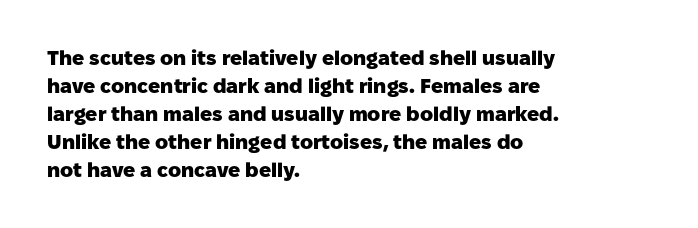
Its strokes are broad and dark, the hallmark of bold type. Plain, unruled lines of type. The paragraph shown leans on its left margin. Reading down the column, the eye jumps a familiar distance to each next line. Vertical strokes here are truly vertical.
